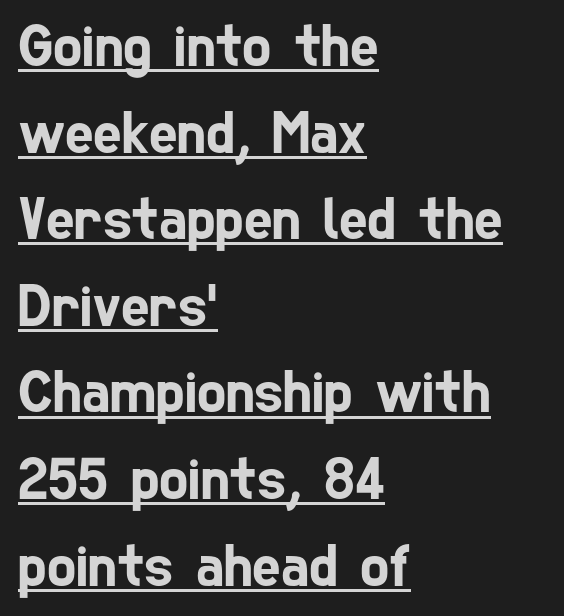
Q: Is the typeface a serif or a sans-serif typeface? A: Sans-serif.
Q: Is the text underlined? A: Yes.
Q: How is the paragraph aligned? A: Left-aligned.
Q: Is the spacing between letters normal or unusually wide? A: Normal.
Q: Is the spacing between lines tight, normal or loose? A: Normal.
Q: Width (condensed, normal, or wide)? A: Condensed.
Q: Stroke contrast? A: Low.
Q: x-height? A: Medium.
Q: Monospaced? A: No.
